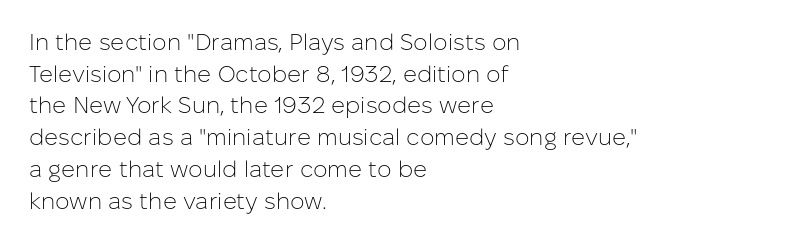
Q: Is the text bold? A: No.
Q: Is the text italic (slanted)? A: No, it is upright.
Q: Is the text underlined? A: No.
Q: How is the paragraph aligned? A: Left-aligned.
Q: Is the spacing between letters normal or unusually wide? A: Normal.
Q: Is the spacing between lines tight, normal or loose? A: Normal.
